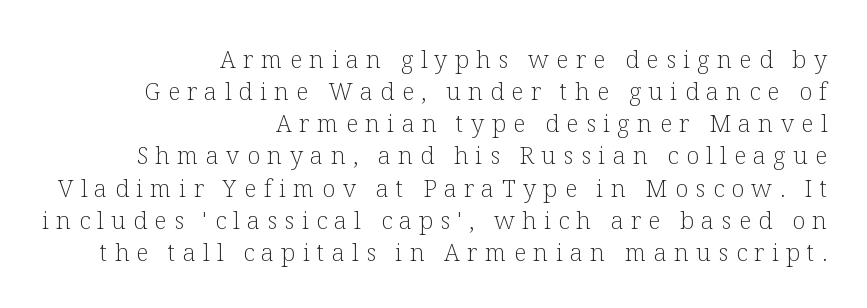
Q: Is the text bold? A: No.
Q: Is the text italic (slanted)? A: No, it is upright.
Q: Is the text underlined? A: No.
Q: How is the paragraph aligned? A: Right-aligned.
Q: Is the spacing between letters normal or unusually wide? A: Unusually wide.
Q: Is the spacing between lines tight, normal or loose? A: Normal.
